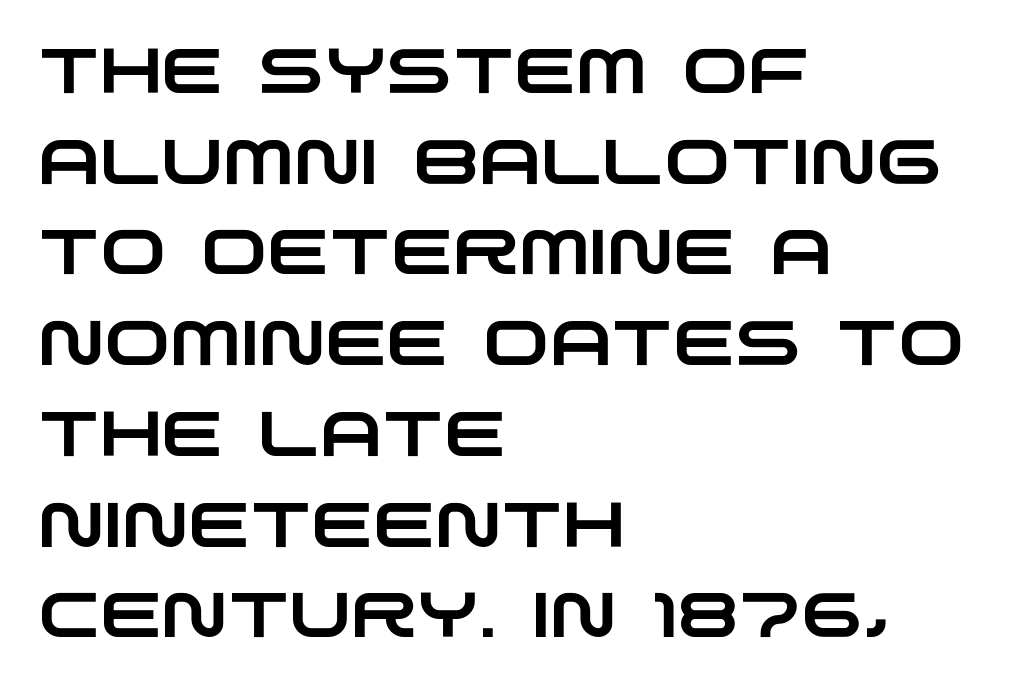
The image shows 63 px wide sans-serif type; set left-aligned, normal line spacing (1.44x), normal letter spacing, not underlined; low stroke contrast and a large x-height.
